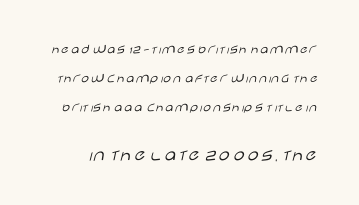
The weight would be labelled regular, book, light, or lighter still. Check under the words: just untouched page. Default kerning and tracking; the words read as compact shapes. Top chunk: small. Bottom chunk: large.
